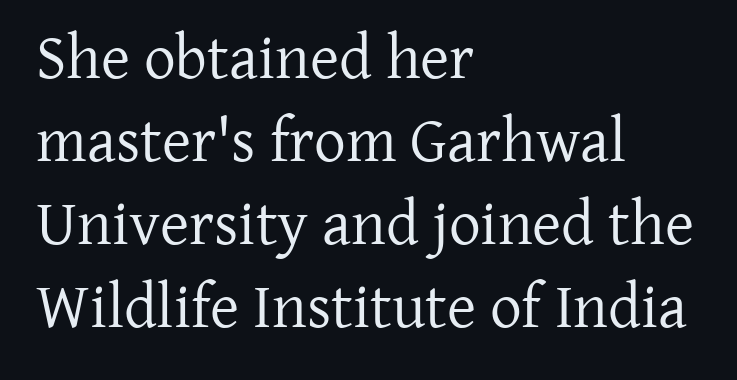
{"serif": "yes", "italic": "no", "bold": "no", "weight": "regular", "width": "normal", "stroke_contrast": "low", "x_height": "medium", "monospaced": "no", "underline": "no", "align": "left", "line_spacing": "normal", "line_spacing_ratio": 1.32, "letter_spacing": "normal", "letter_spacing_em": 0.0, "glyph_px": 63}
